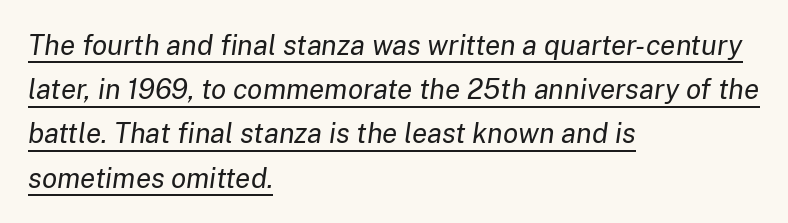
Q: Is the text bold? A: No.
Q: Is the text italic (slanted)? A: Yes, it leans right by about 8 degrees.
Q: Is the text underlined? A: Yes.
Q: How is the paragraph aligned? A: Left-aligned.
Q: Is the spacing between letters normal or unusually wide? A: Normal.
Q: Is the spacing between lines tight, normal or loose? A: Normal.
Q: Width (condensed, normal, or wide)? A: Normal.
Q: Stroke contrast? A: Low.
Q: x-height? A: Medium.
Q: Monospaced? A: No.
